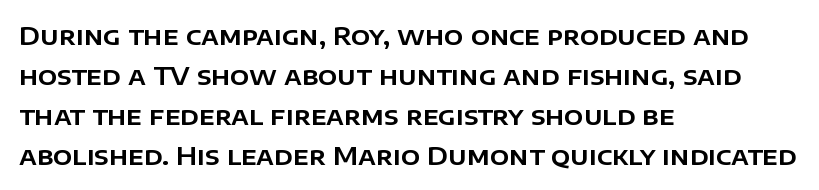
The image shows 25 px text type, upright; set left-aligned, normal line spacing (1.6x), normal letter spacing, not underlined.
